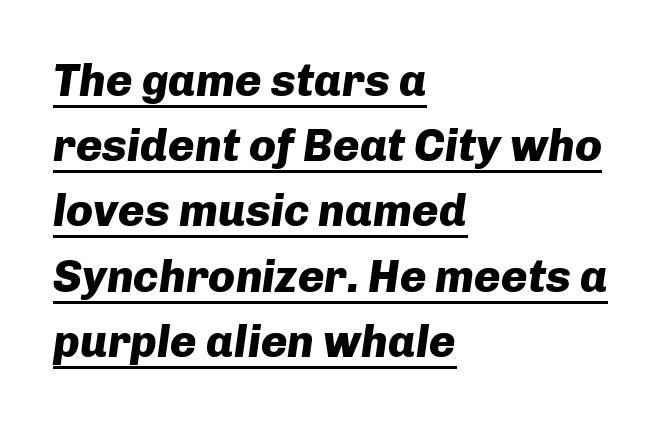
{"italic": "yes", "lean": "right", "slant_degrees": 8, "bold": "yes", "weight": "heavy", "width": "normal", "stroke_contrast": "low", "x_height": "medium", "monospaced": "no", "underline": "yes", "align": "left", "line_spacing": "normal", "line_spacing_ratio": 1.45, "letter_spacing": "normal", "letter_spacing_em": 0.0, "glyph_px": 45}
